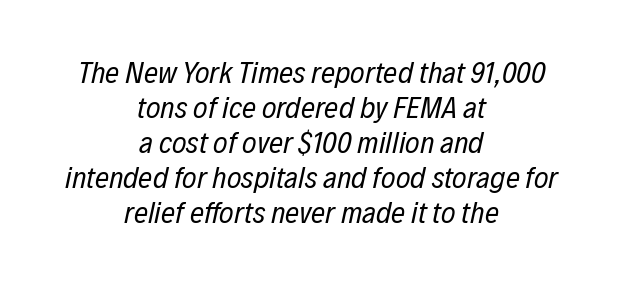
Visually the block forms a symmetrical silhouette, jagged on both flanks. This sample has the flowing, uneven cadence of proportional lettering. Quick note: interline space is minimal. Emphasis-style slanted type is in use. Anything drawn beneath the words? Only blank space.
